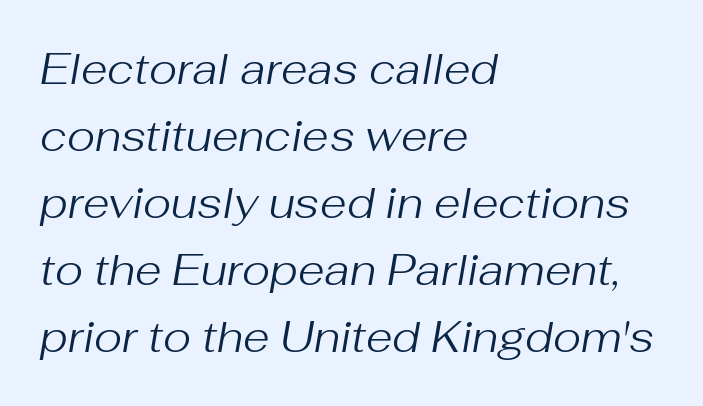
{"italic": "yes", "lean": "right", "slant_degrees": 10, "bold": "no", "weight": "regular", "width": "normal", "stroke_contrast": "medium", "x_height": "medium", "monospaced": "no", "underline": "no", "align": "left", "line_spacing": "normal", "line_spacing_ratio": 1.56, "letter_spacing": "normal", "letter_spacing_em": 0.0, "glyph_px": 43}
